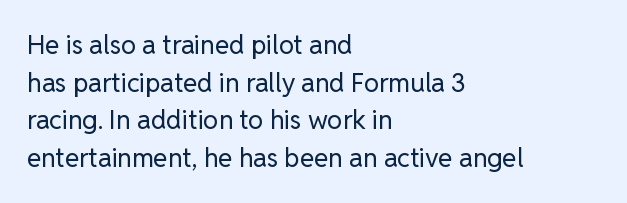
{"italic": "no", "bold": "no", "underline": "no", "align": "left", "line_spacing": "normal", "line_spacing_ratio": 1.45, "letter_spacing": "normal", "letter_spacing_em": 0.0, "glyph_px": 26}
